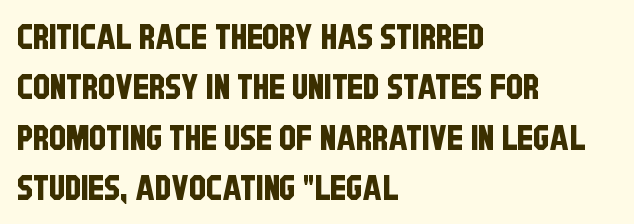
The characters display no serif detailing; their extremities are plain. One-word summary of the alignment: left. Whoever set this chose a conventional vertical rhythm. Spacing verdict: proportional, widths tailored to each character.
